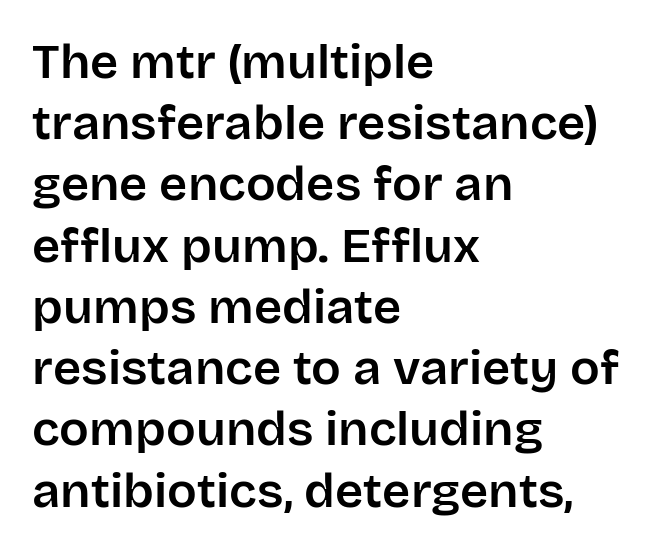
{"serif": "no", "italic": "no", "width": "normal", "stroke_contrast": "low", "x_height": "large", "monospaced": "no", "underline": "no", "align": "left", "line_spacing": "normal", "line_spacing_ratio": 1.25, "letter_spacing": "normal", "letter_spacing_em": 0.0, "glyph_px": 49}
